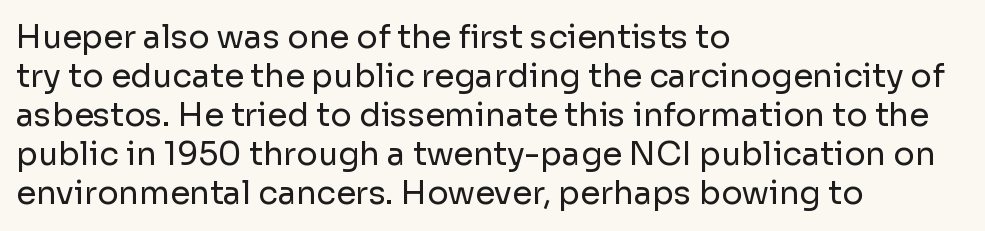
The lettering stays uniformly vertical, giving the passage a roman look. Observe the ordinary spacing: letters are neighbours, not strangers. The foot of each line stays bare and open. The passage is arranged the way most books set body copy — flush left. Stem width sits at or under what a default text font uses. Is this a fixed-width face? No — the glyphs have proportional, varying widths.
